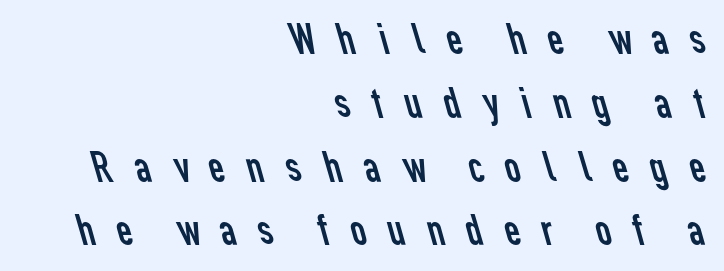
The image shows 44 px regular-weight sans-serif type; set right-aligned, normal line spacing (1.45x), unusually wide letter spacing (+0.39 em), not underlined; low stroke contrast and a medium x-height.
